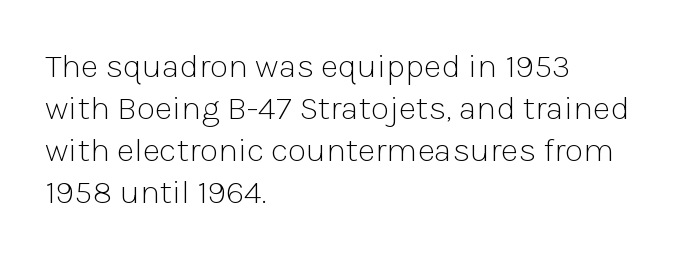
The image shows 34 px light sans-serif type, upright; set left-aligned, line spacing 1.24x, normal letter spacing, not underlined; low stroke contrast and a medium x-height.
